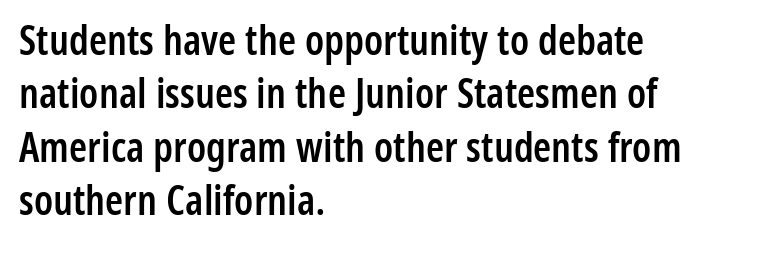
{"serif": "no", "italic": "no", "bold": "semi", "weight": "semibold", "width": "condensed", "stroke_contrast": "low", "x_height": "medium", "monospaced": "no", "underline": "no", "align": "left", "line_spacing": "normal", "line_spacing_ratio": 1.3, "letter_spacing": "normal", "letter_spacing_em": 0.0, "glyph_px": 41}
